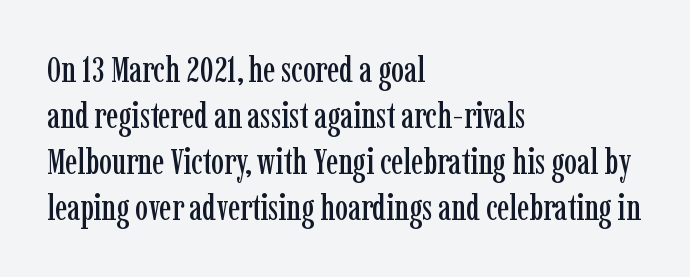
Q: Is the text italic (slanted)? A: No, it is upright.
Q: Is the typeface a serif or a sans-serif typeface? A: Serif.
Q: Is the text underlined? A: No.
Q: How is the paragraph aligned? A: Left-aligned.
Q: Is the spacing between letters normal or unusually wide? A: Normal.
Q: Is the spacing between lines tight, normal or loose? A: Normal.
Q: Width (condensed, normal, or wide)? A: Condensed.
Q: Stroke contrast? A: Low.
Q: x-height? A: Medium.
Q: Monospaced? A: No.
